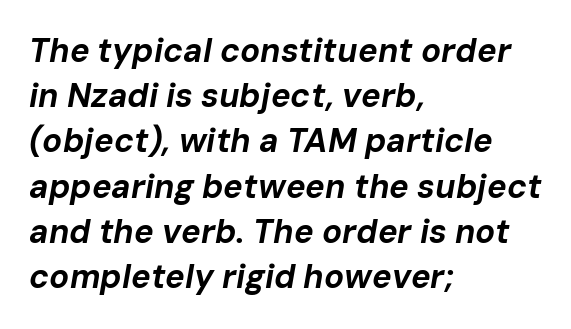
The image shows 33 px bold type, italic (leaning right); set left-aligned, normal line spacing (1.37x), normal letter spacing, not underlined; low stroke contrast and a medium x-height.
